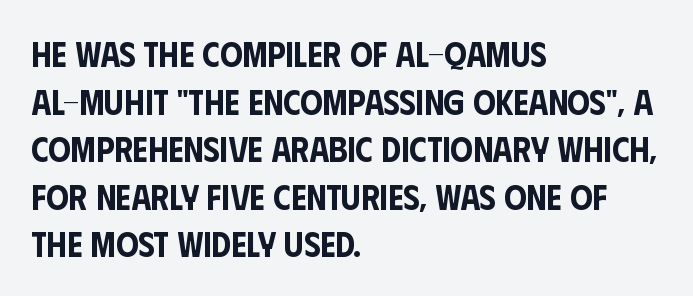
Q: Is the text italic (slanted)? A: No, it is upright.
Q: Is the typeface a serif or a sans-serif typeface? A: Sans-serif.
Q: Is the text underlined? A: No.
Q: How is the paragraph aligned? A: Left-aligned.
Q: Is the spacing between letters normal or unusually wide? A: Normal.
Q: Is the spacing between lines tight, normal or loose? A: Normal.
Q: Width (condensed, normal, or wide)? A: Condensed.
Q: Stroke contrast? A: Low.
Q: x-height? A: Large.
Q: Monospaced? A: No.
